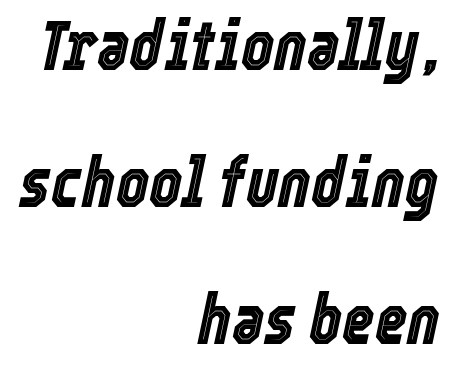
The image shows 70 px condensed type, italic (leaning right); set right-aligned, loose line spacing (1.96x), normal letter spacing, not underlined; a medium x-height.
